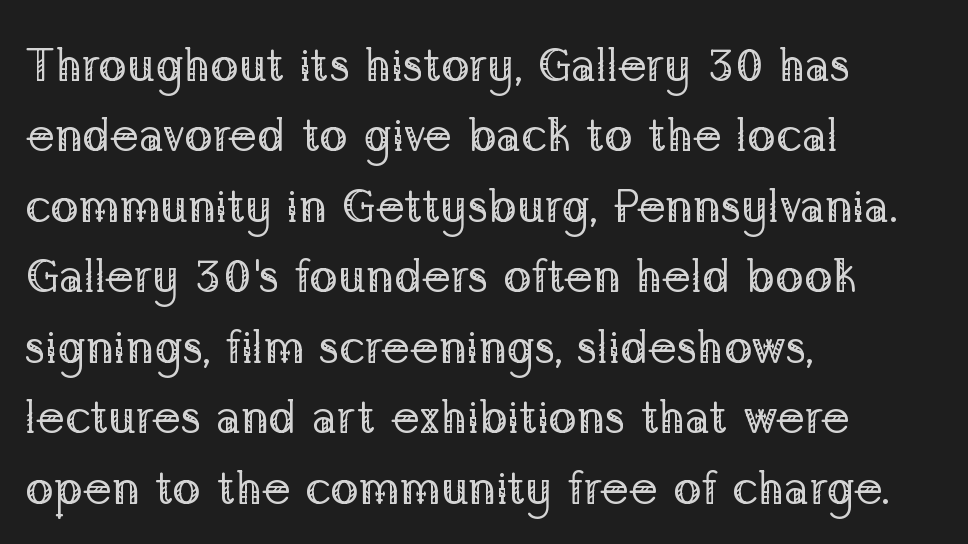
The image shows 47 px regular-weight serif type, upright; set left-aligned, normal line spacing (1.5x), normal letter spacing, not underlined; low stroke contrast and a medium x-height.
